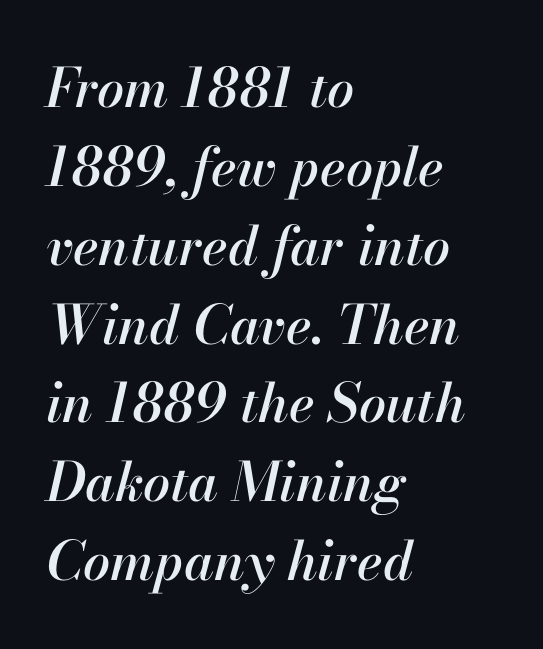
{"italic": "yes", "lean": "right", "slant_degrees": 13, "width": "normal", "stroke_contrast": "high", "x_height": "small", "monospaced": "no", "underline": "no", "align": "left", "line_spacing": "normal", "line_spacing_ratio": 1.46, "letter_spacing": "normal", "letter_spacing_em": 0.0, "glyph_px": 54}
